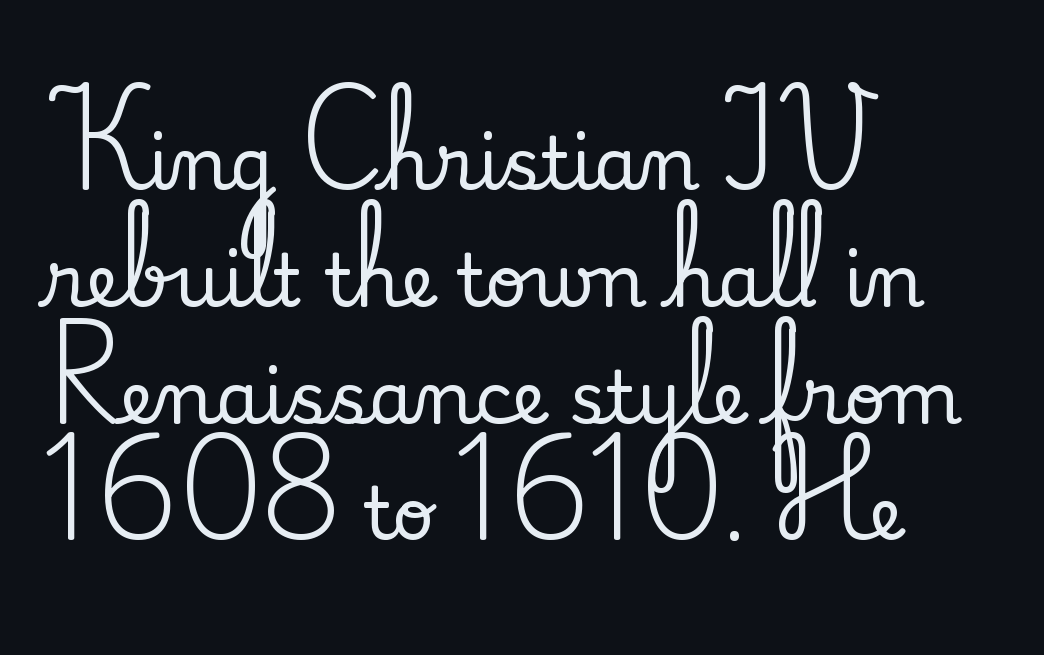
Q: Is the text italic (slanted)? A: No, it is upright.
Q: Is the typeface a serif or a sans-serif typeface? A: Serif.
Q: Is the text underlined? A: No.
Q: How is the paragraph aligned? A: Left-aligned.
Q: Is the spacing between letters normal or unusually wide? A: Normal.
Q: Is the spacing between lines tight, normal or loose? A: Normal.
Q: Width (condensed, normal, or wide)? A: Normal.
Q: Stroke contrast? A: Medium.
Q: x-height? A: Small.
Q: Monospaced? A: No.
